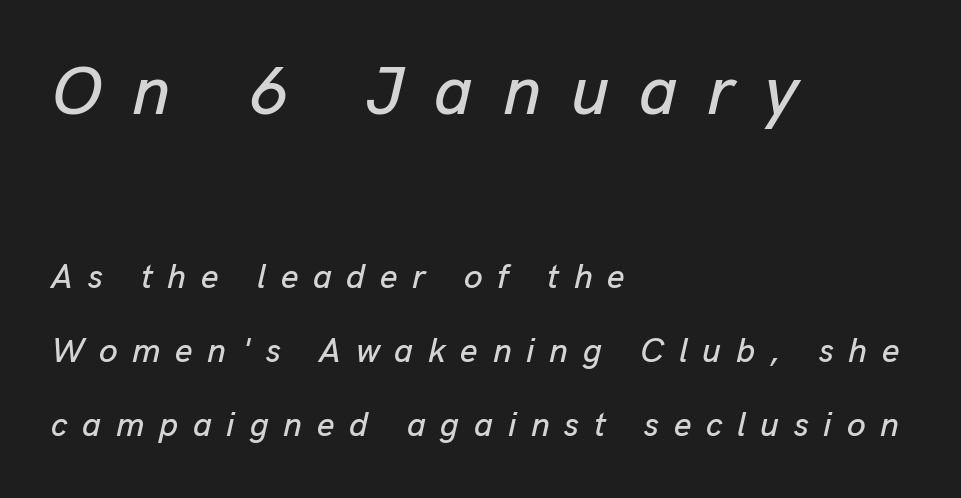
Q: Is the text italic (slanted)? A: Yes, it leans right by about 13 degrees.
Q: Is the text underlined? A: No.
Q: How is the paragraph aligned? A: Left-aligned.
Q: Is the spacing between letters normal or unusually wide? A: Unusually wide.
Q: Is the spacing between lines tight, normal or loose? A: Loose.
Q: Which block of text is set in a larger size, the first (top) or the second (bottom)? A: The first (top) one.
Q: Width (condensed, normal, or wide)? A: Normal.
Q: Stroke contrast? A: Low.
Q: x-height? A: Medium.
Q: Monospaced? A: No.
